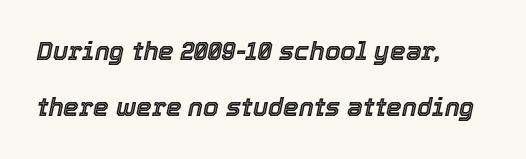
The image shows 25 px text type, italic (leaning right); set left-aligned, loose line spacing (2.25x), normal letter spacing, not underlined.
